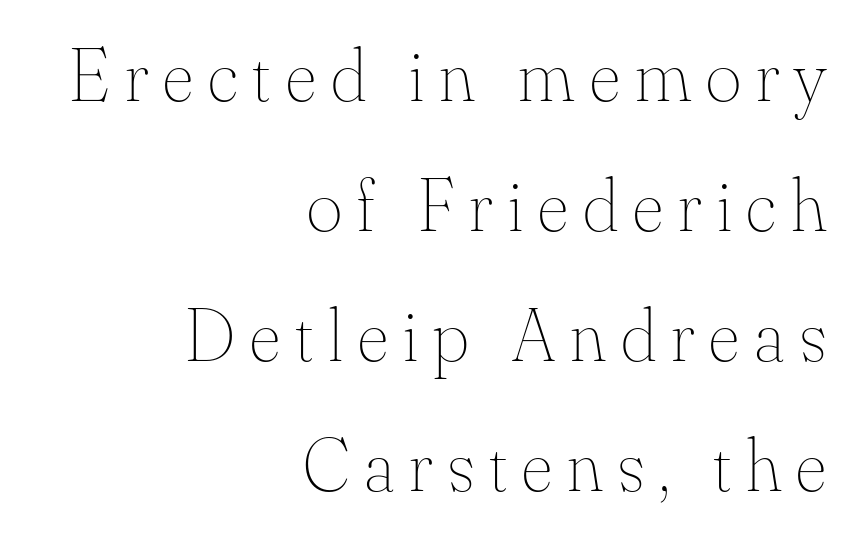
The rag falls on the left side of this text block. Stroke mass is kept to a normal reading level or below. Here the designer chose a conventional face with non-uniform glyph widths. Designer's note — italics off, roman on. The letterforms stand isolated, each surrounded by extra space. Nobody drew a line under any word here.
